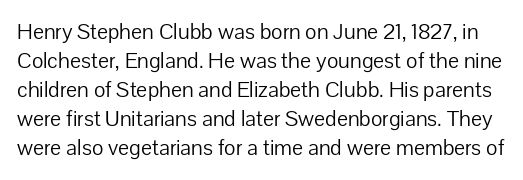
The image shows 22 px text type, upright; set normal line spacing (1.32x), normal letter spacing, not underlined.
